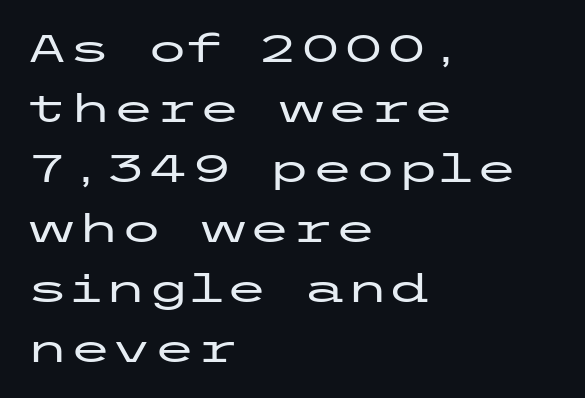
{"serif": "no", "italic": "no", "width": "wide", "stroke_contrast": "low", "x_height": "medium", "underline": "no", "align": "left", "line_spacing": "normal", "line_spacing_ratio": 1.54, "letter_spacing": "normal", "letter_spacing_em": 0.0, "glyph_px": 39}
